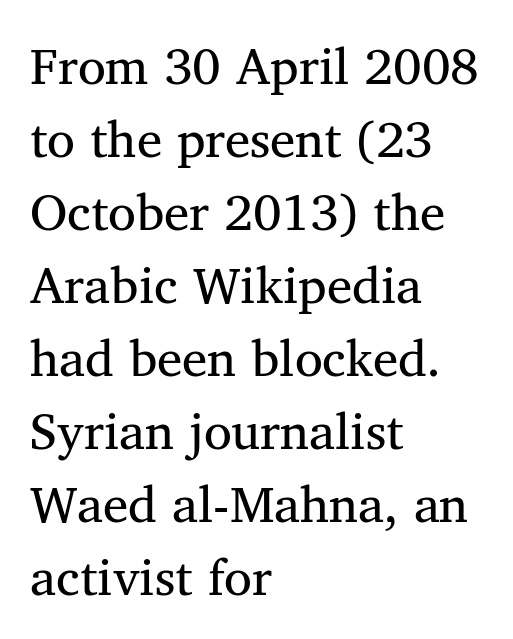
The image shows 51 px regular-weight serif type, upright; set left-aligned, normal line spacing (1.43x), normal letter spacing, not underlined; medium stroke contrast and a medium x-height.
